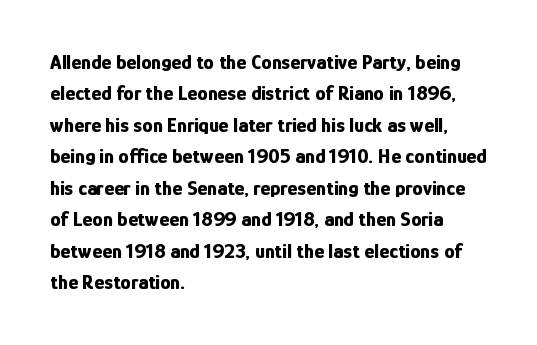
Q: Is the text bold? A: Yes.
Q: Is the text italic (slanted)? A: No, it is upright.
Q: Is the text underlined? A: No.
Q: How is the paragraph aligned? A: Left-aligned.
Q: Is the spacing between letters normal or unusually wide? A: Normal.
Q: Is the spacing between lines tight, normal or loose? A: Normal.
